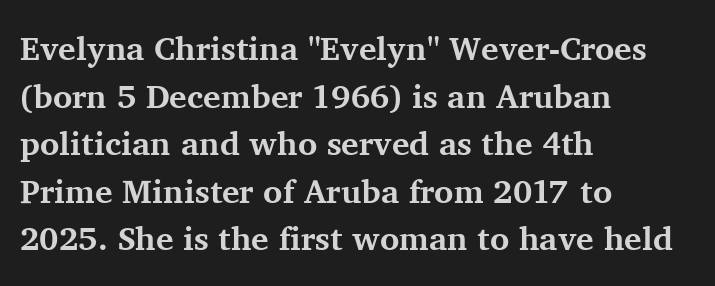
{"serif": "yes", "italic": "no", "bold": "yes", "weight": "bold", "width": "normal", "stroke_contrast": "medium", "x_height": "medium", "monospaced": "no", "underline": "no", "align": "left", "line_spacing": "normal", "line_spacing_ratio": 1.44, "letter_spacing": "normal", "letter_spacing_em": 0.0, "glyph_px": 33}
